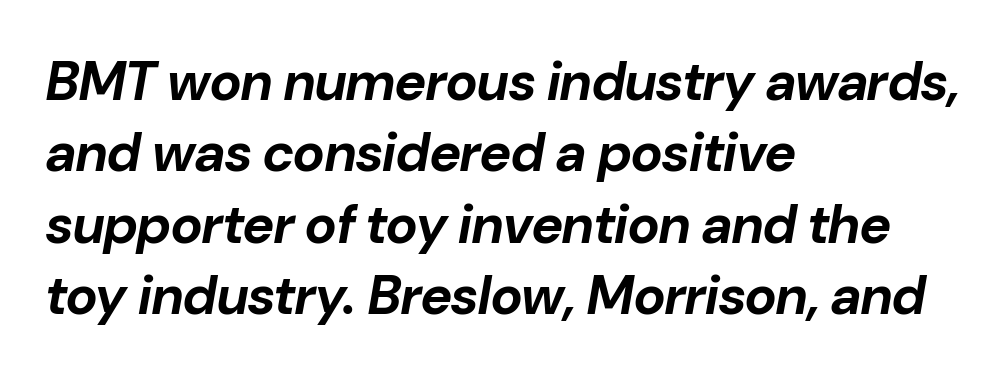
Heft: maximum for text — a bold. Left-aligned paragraph, ragged on the right. Between one letter and the next there's only the usual sliver of space. Varying glyph widths throughout — classic text-font behaviour. Italic: yes, the glyphs are oblique. Quick note: underline off.
